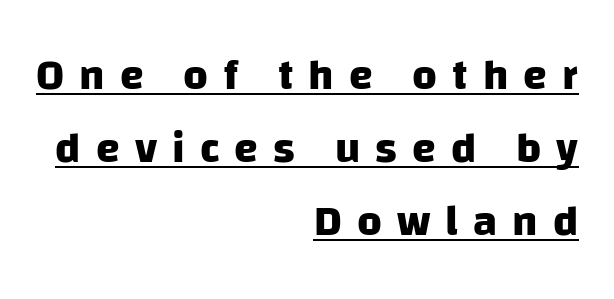
The image shows 43 px heavy sans-serif type; set right-aligned, normal line spacing (1.7x), unusually wide letter spacing (+0.35 em), underlined; low stroke contrast and a large x-height.
